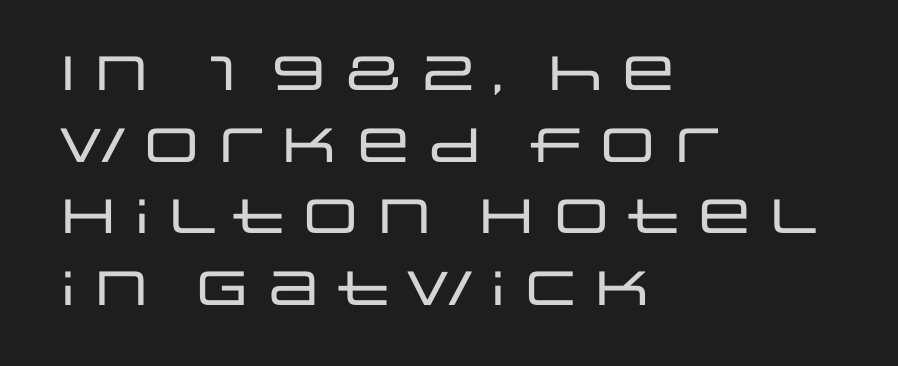
Typographically, this falls in the sans-serif category. Spacing verdict: proportional, widths tailored to each character. Interline gaps are of average width in this sample. The gap between lines stays unmarked.
